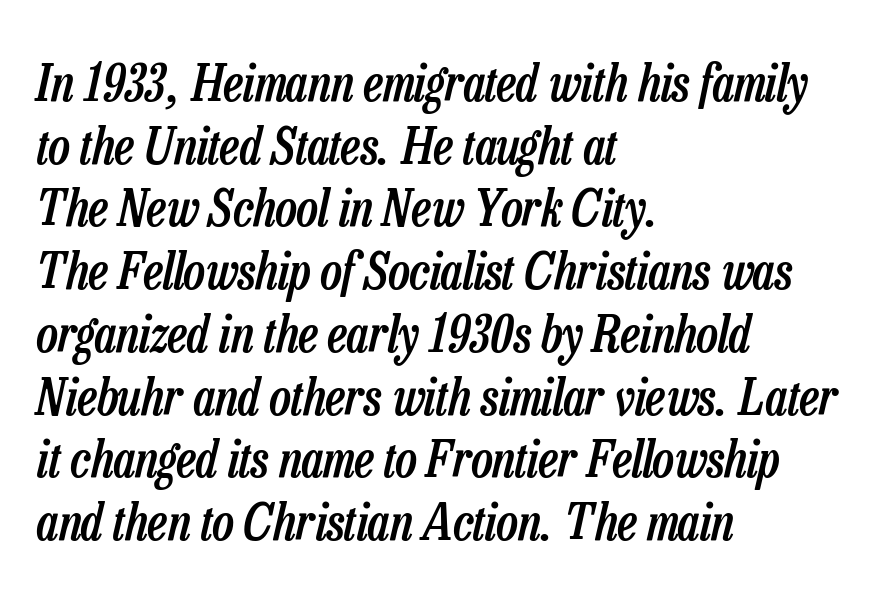
The foot of each line stays bare and open. Style check: oblique. Its strokes are somewhat broadened, the hallmark of semibold type. The letters advance in unequal steps, a hallmark of proportional type.
